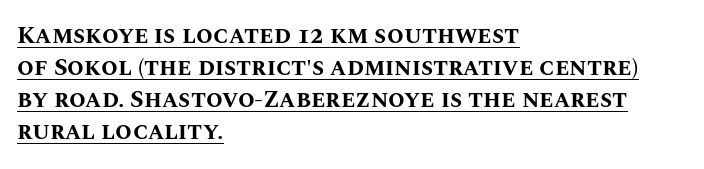
This rendering leaves character spacing at its baseline value. Notice how the passage keeps a crisp vertical edge on the left only. Each line of the rendering has a horizontal stroke beneath the glyphs. Baseline-to-baseline distance is the conventional proportion of letter height.
